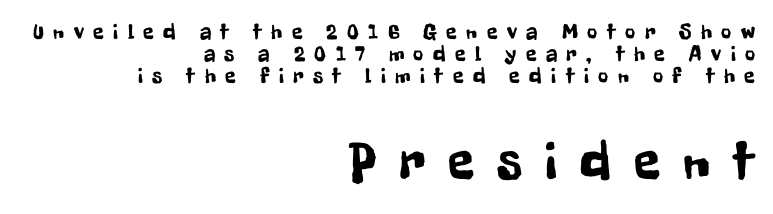
{"serif": "no", "italic": "no", "width": "condensed", "stroke_contrast": "low", "x_height": "medium", "monospaced": "no", "underline": "no", "align": "right", "line_spacing": "tight", "line_spacing_ratio": 1.0, "letter_spacing": "wide", "letter_spacing_em": 0.43, "larger_block": "second", "size_ratio": 2.45, "glyph_px": 54}
